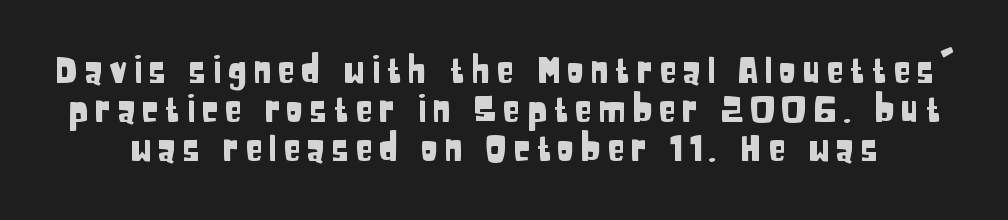
The image shows 36 px condensed sans-serif type, upright; set tight line spacing (1.09x), not underlined; low stroke contrast and a large x-height.
